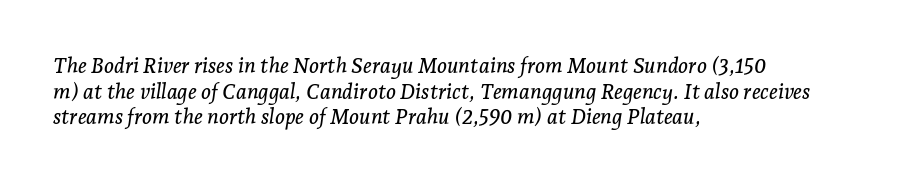
A student would call this left alignment; a typographer would say flush left, rag right. The specimen reads as italic at a glance. Descender tails drop into unmarked territory. Tracking value appears to be zero — textbook default spacing.
